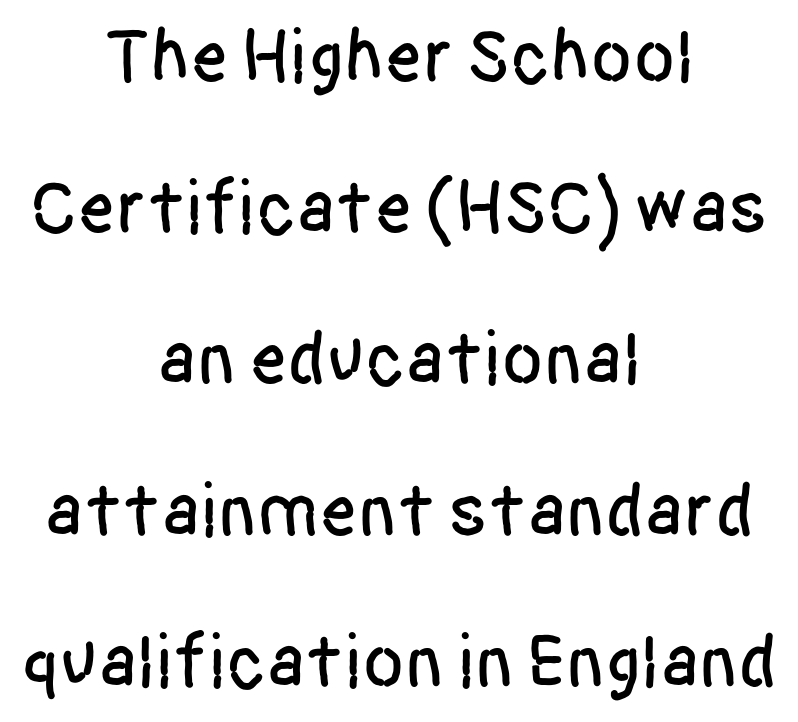
The image shows 76 px condensed sans-serif type, upright; set centered, loose line spacing (1.99x), normal letter spacing, not underlined; low stroke contrast and a large x-height.
